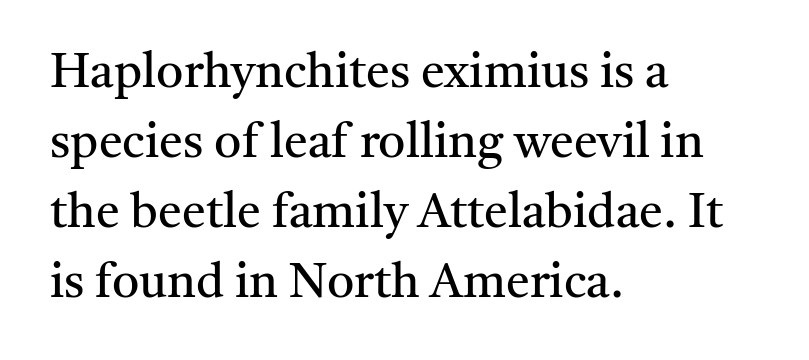
Descenders are the only things crossing below the line. Is this a fixed-width face? No — the glyphs have proportional, varying widths. A quiet, ordinary-to-light weight characterises the typeface. These lines stack with their left ends in a neat column.
